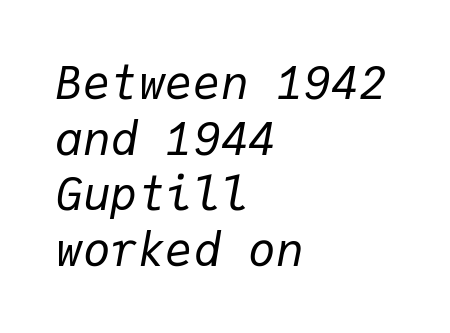
{"italic": "yes", "lean": "right", "slant_degrees": 9, "bold": "no", "weight": "regular", "width": "normal", "stroke_contrast": "low", "x_height": "medium", "monospaced": "yes", "underline": "no", "align": "left", "line_spacing_ratio": 1.21, "letter_spacing": "normal", "letter_spacing_em": 0.0, "glyph_px": 46}
